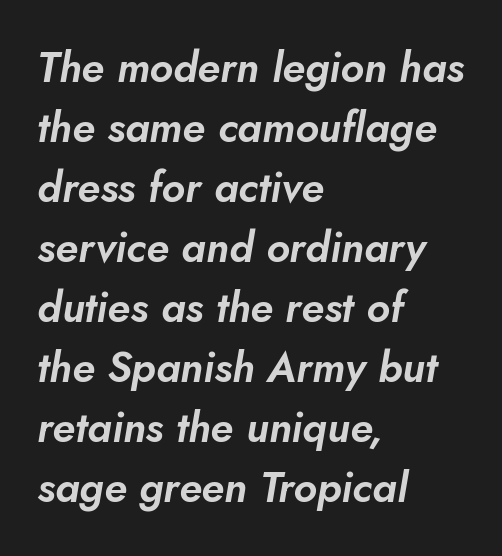
Summary of vertical rhythm: regular, with standard interline spacing. The paragraph shown leans on its left margin. Observe the ordinary spacing: letters are neighbours, not strangers. Glance below the letters and you will spot only blank space.
